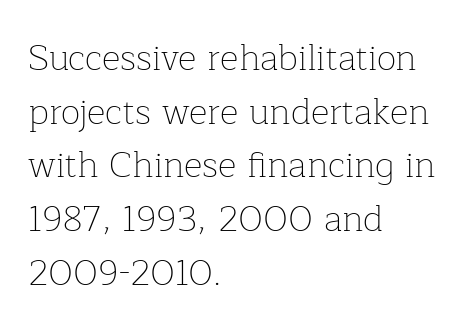
The image shows 36 px thin serif type, upright; set left-aligned, normal line spacing (1.49x), normal letter spacing, not underlined; low stroke contrast and a medium x-height.
